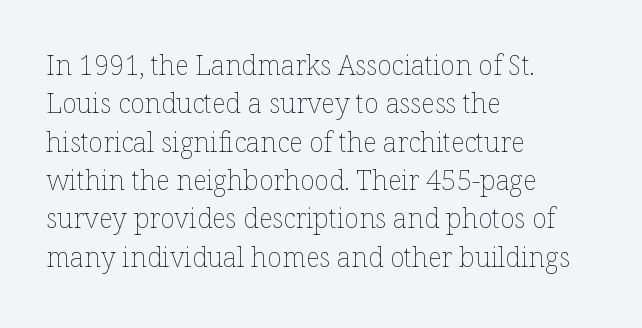
Every row of glyphs begins at an identical x-position on the left. A roman cut, with each character standing at attention. Does the leading feel generous? No, just average. The tracking reads as untouched default to a designer's eye.
